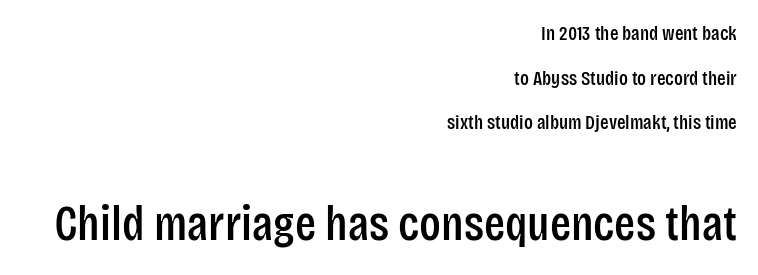
The image shows 49 px condensed sans-serif type, upright; set right-aligned, loose line spacing (2.23x), normal letter spacing, not underlined; the second (bottom) block is 2.45x larger; low stroke contrast and a large x-height.
